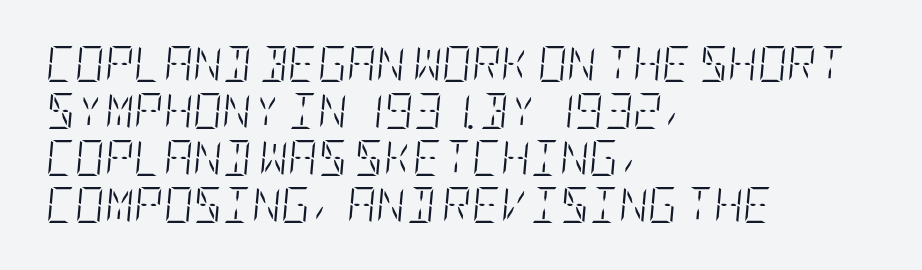
Q: Is the text bold? A: No.
Q: Is the text italic (slanted)? A: Yes, it leans right by about 5 degrees.
Q: Is the text underlined? A: No.
Q: How is the paragraph aligned? A: Left-aligned.
Q: Is the spacing between letters normal or unusually wide? A: Normal.
Q: Is the spacing between lines tight, normal or loose? A: Normal.
Q: Width (condensed, normal, or wide)? A: Condensed.
Q: Stroke contrast? A: Low.
Q: x-height? A: Large.
